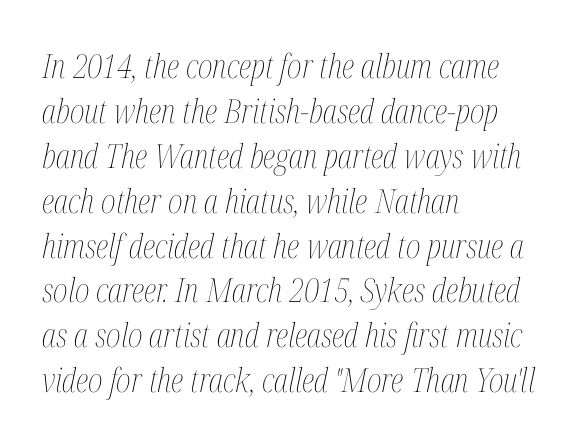
{"italic": "yes", "lean": "right", "slant_degrees": 12, "bold": "no", "weight": "thin", "width": "condensed", "stroke_contrast": "medium", "x_height": "medium", "monospaced": "no", "underline": "no", "align": "left", "line_spacing": "normal", "line_spacing_ratio": 1.36, "letter_spacing": "normal", "letter_spacing_em": 0.0, "glyph_px": 33}
